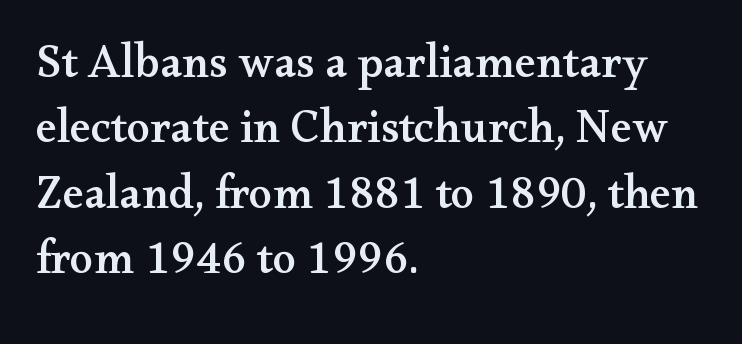
The image shows 47 px wide serif type, upright; set left-aligned, normal line spacing (1.39x), normal letter spacing, not underlined; medium stroke contrast and a small x-height.
